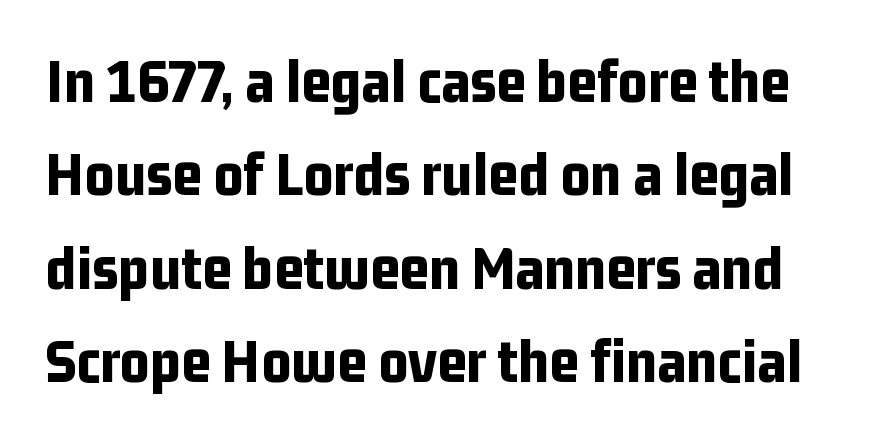
The image shows 64 px bold, condensed sans-serif type, upright; set normal line spacing (1.46x), normal letter spacing, not underlined; low stroke contrast and a medium x-height.
